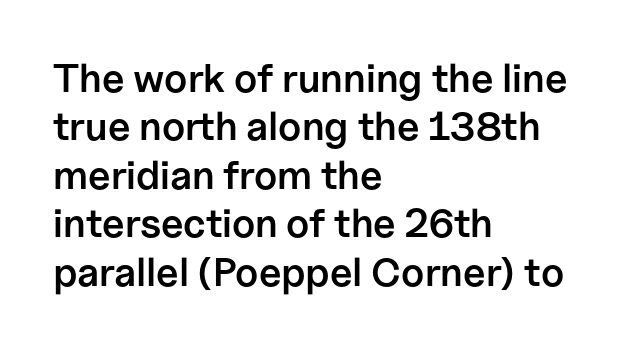
This is the regular roman posture of the typeface. These lines stack with their left ends in a neat column. Underline: absent. Notice the strokes are somewhat thickened but not fully heavy: this is a semibold. Look at the tracking — it's just the regular setting, nothing added.
